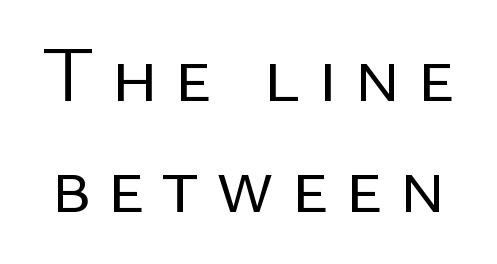
{"serif": "no", "italic": "no", "bold": "no", "weight": "regular", "width": "normal", "stroke_contrast": "low", "x_height": "medium", "monospaced": "no", "underline": "no", "line_spacing": "normal", "line_spacing_ratio": 1.4, "letter_spacing": "wide", "letter_spacing_em": 0.2, "glyph_px": 79}
